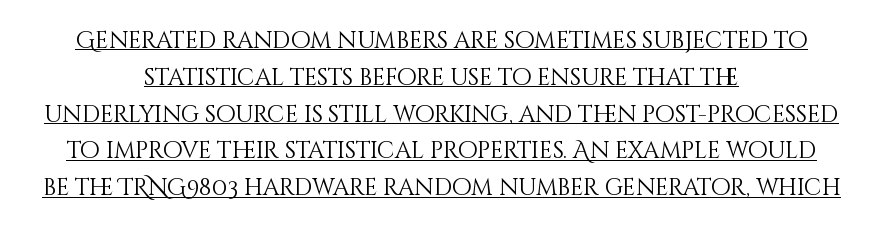
{"italic": "no", "bold": "no", "underline": "yes", "align": "center", "line_spacing": "normal", "line_spacing_ratio": 1.6, "letter_spacing": "normal", "letter_spacing_em": 0.0, "glyph_px": 23}
